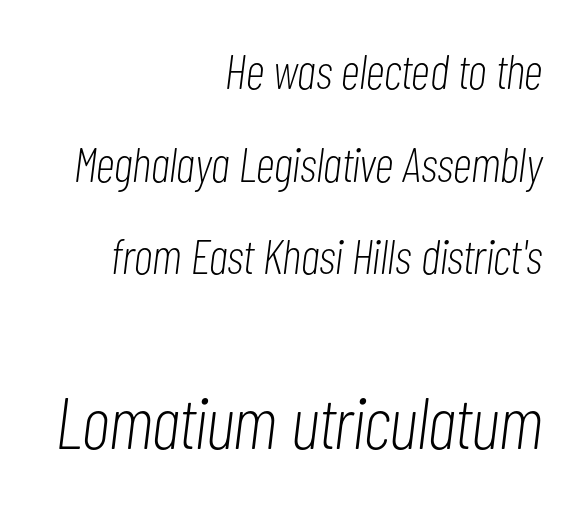
The image shows 73 px light, condensed type, italic (leaning right); set right-aligned, line spacing 1.89x, normal letter spacing, not underlined; the second (bottom) block is 1.49x larger; low stroke contrast and a medium x-height.
